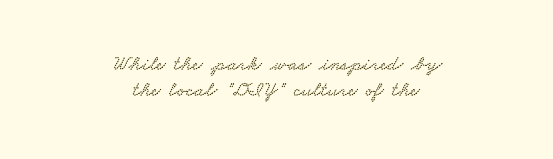
The image shows 21 px text type; set centered, normal line spacing (1.25x), normal letter spacing, not underlined.
